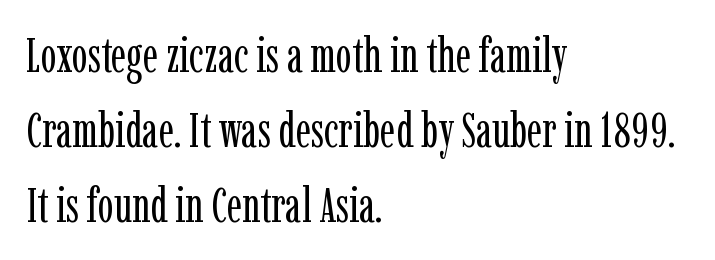
Think standard paragraph weight, or any step lighter than that. These lines are rendered in a variable-pitch font. Words float on clear page, feet unadorned. The passage is arranged the way most books set body copy — flush left.
